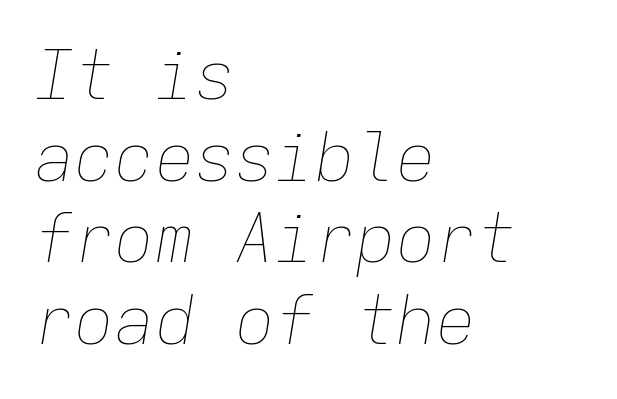
The image shows 67 px thin type, italic (leaning right), monospaced; set left-aligned, line spacing 1.22x, normal letter spacing, not underlined; low stroke contrast and a medium x-height.
